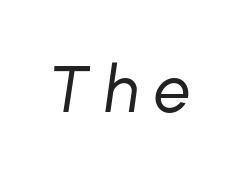
{"italic": "yes", "lean": "right", "slant_degrees": 8, "bold": "no", "weight": "regular", "width": "normal", "stroke_contrast": "low", "x_height": "medium", "monospaced": "no", "underline": "no", "letter_spacing": "wide", "letter_spacing_em": 0.23, "glyph_px": 65}
